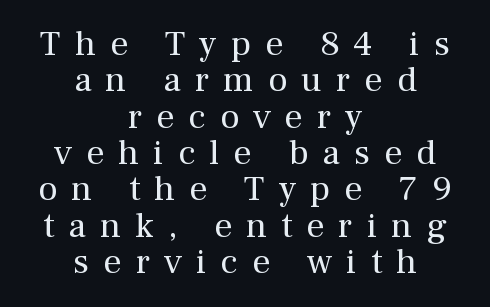
These lines are rendered in a variable-pitch font. The gaps between neighbouring characters are conspicuously large. Are there feet on the stems? There are — it's a serif. You could barely slide anything between these rows. Upright lettering throughout. The paragraph shown floats in the horizontal middle.
